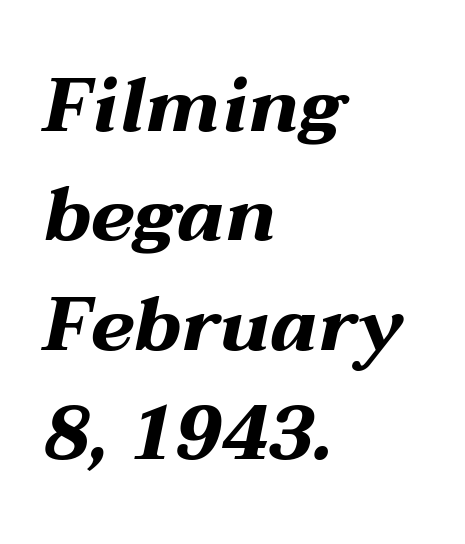
This is heavy type, rendered in bold. Standard letterfit; no display-style spreading of the glyphs. Descenders hang freely into open space. The specimen reads as italic at a glance. These lines are set flush left with a ragged right edge. Varying glyph widths throughout — classic text-font behaviour.
